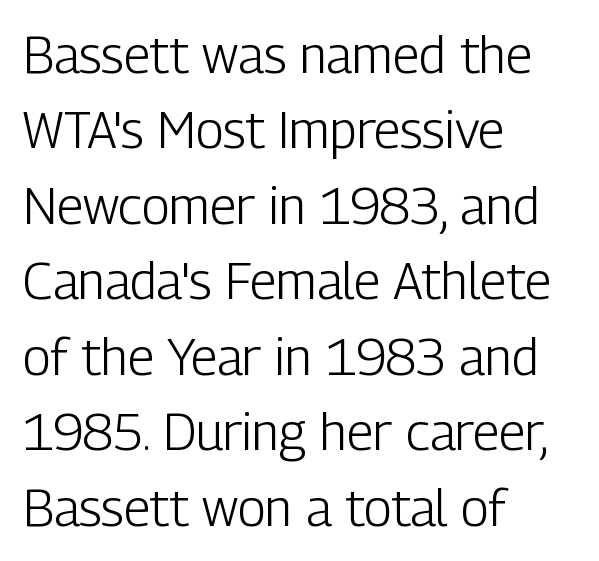
{"serif": "no", "italic": "no", "bold": "no", "weight": "light", "width": "condensed", "stroke_contrast": "low", "x_height": "medium", "monospaced": "no", "underline": "no", "align": "left", "line_spacing": "normal", "line_spacing_ratio": 1.48, "letter_spacing": "normal", "letter_spacing_em": 0.0, "glyph_px": 51}
